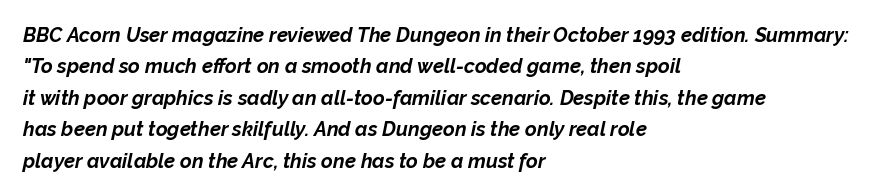
What's the leading like? Ordinary, nothing unusual. Weight check: bold — yes, fully. Visually the block forms a straight wall on the left and a jagged coastline on the right. Default kerning and tracking; the words read as compact shapes. Decoration check: the copy has no underline.
